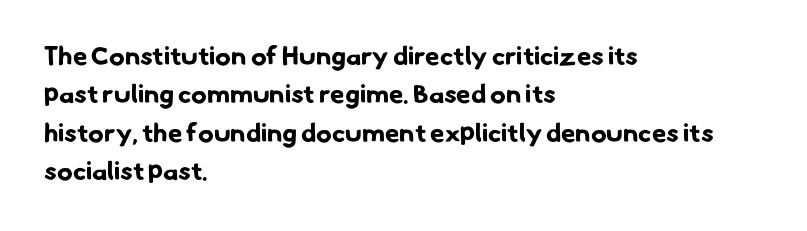
Check the space under the baseline: it is left empty. Spacing between characters is what you'd get straight out of the box. If you measured baseline to baseline, you'd find a middling distance. As a designer I'd log this as weight 700, bold. The paragraph shown leans on its left margin.
